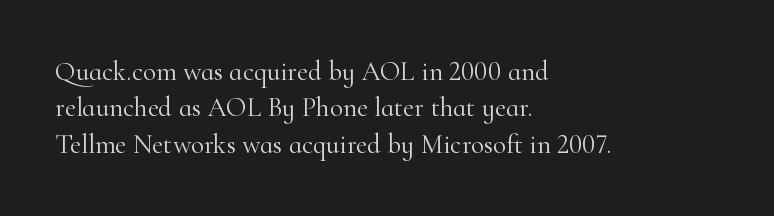
The image shows 27 px text type, upright; set left-aligned, normal line spacing (1.35x), normal letter spacing, not underlined.
